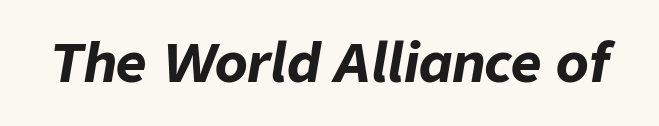
{"italic": "yes", "lean": "right", "slant_degrees": 9, "bold": "yes", "weight": "bold", "width": "normal", "stroke_contrast": "low", "x_height": "medium", "monospaced": "no", "underline": "no", "letter_spacing": "normal", "letter_spacing_em": 0.0, "glyph_px": 53}
